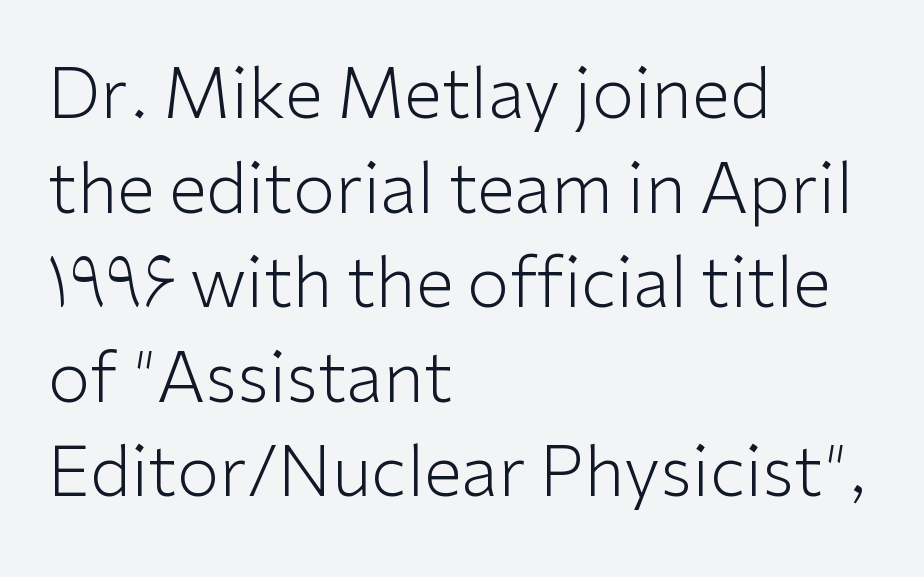
Q: Is the text bold? A: No.
Q: Is the text italic (slanted)? A: No, it is upright.
Q: Is the typeface a serif or a sans-serif typeface? A: Sans-serif.
Q: Is the text underlined? A: No.
Q: How is the paragraph aligned? A: Left-aligned.
Q: Is the spacing between letters normal or unusually wide? A: Normal.
Q: Is the spacing between lines tight, normal or loose? A: Normal.
Q: Width (condensed, normal, or wide)? A: Normal.
Q: Stroke contrast? A: Low.
Q: x-height? A: Medium.
Q: Monospaced? A: No.
